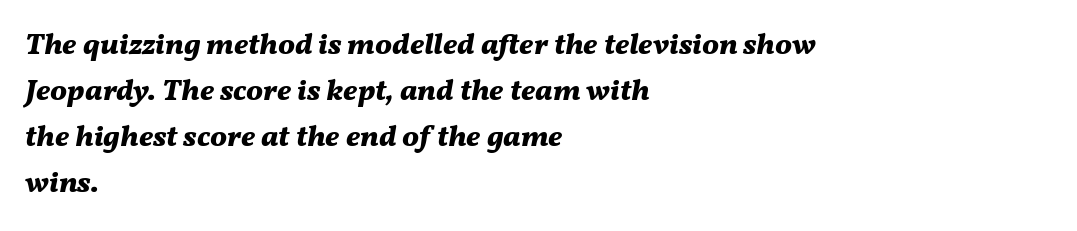
What stands out about the letter spacing? Nothing — it is the standard amount. Leading: standard. Tall strokes in this sample are angled rather than plumb. These lines are set flush left with a ragged right edge. The glyphs are unaccompanied by any horizontal stroke below them.
